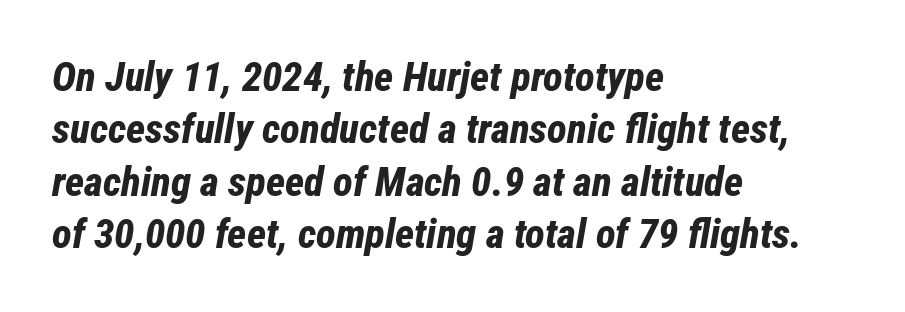
Q: Is the text bold? A: Yes.
Q: Is the text italic (slanted)? A: Yes, it leans right by about 12 degrees.
Q: Is the text underlined? A: No.
Q: How is the paragraph aligned? A: Left-aligned.
Q: Is the spacing between letters normal or unusually wide? A: Normal.
Q: Is the spacing between lines tight, normal or loose? A: Normal.
Q: Width (condensed, normal, or wide)? A: Condensed.
Q: Stroke contrast? A: Low.
Q: x-height? A: Medium.
Q: Monospaced? A: No.
